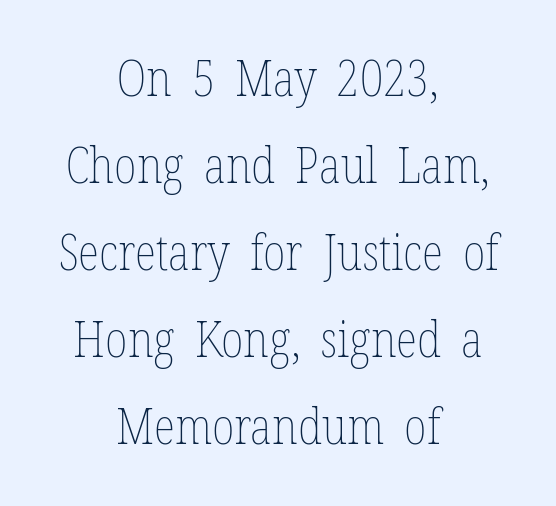
Q: Is the text bold? A: No.
Q: Is the text italic (slanted)? A: No, it is upright.
Q: Is the text underlined? A: No.
Q: How is the paragraph aligned? A: Centered.
Q: Is the spacing between letters normal or unusually wide? A: Normal.
Q: Width (condensed, normal, or wide)? A: Condensed.
Q: Stroke contrast? A: Low.
Q: x-height? A: Medium.
Q: Monospaced? A: No.
